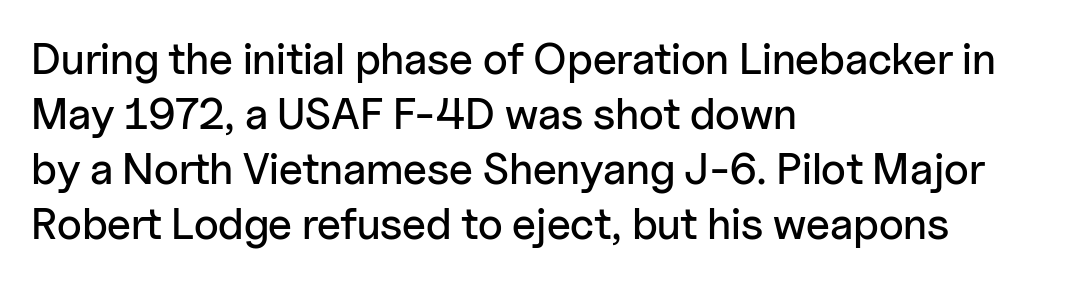
Q: Is the text italic (slanted)? A: No, it is upright.
Q: Is the typeface a serif or a sans-serif typeface? A: Sans-serif.
Q: Is the text underlined? A: No.
Q: How is the paragraph aligned? A: Left-aligned.
Q: Is the spacing between letters normal or unusually wide? A: Normal.
Q: Is the spacing between lines tight, normal or loose? A: Normal.
Q: Width (condensed, normal, or wide)? A: Normal.
Q: Stroke contrast? A: Low.
Q: x-height? A: Medium.
Q: Monospaced? A: No.
